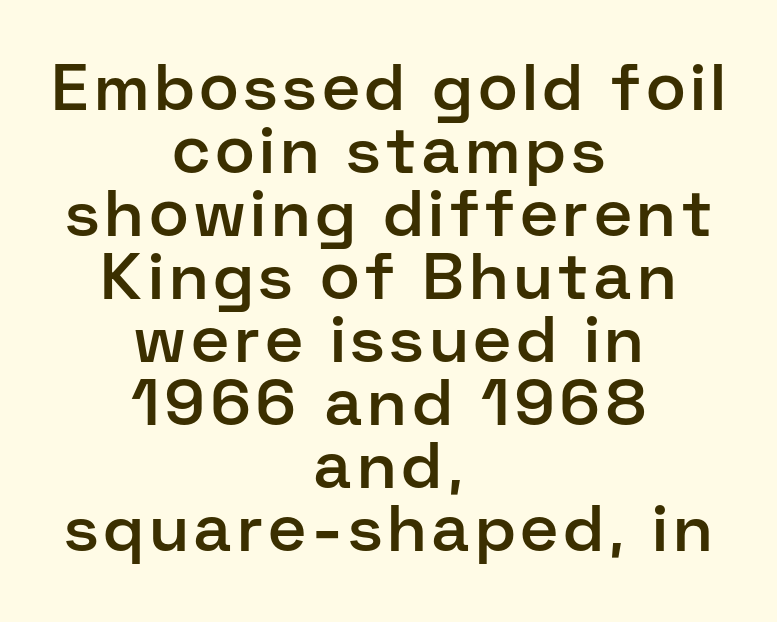
Here the designer chose a conventional face with non-uniform glyph widths. Visually the block forms a symmetrical silhouette, jagged on both flanks. The characters look somewhat weighty, a semibold short of true bold. The type family on display is of the sans-serif kind.
